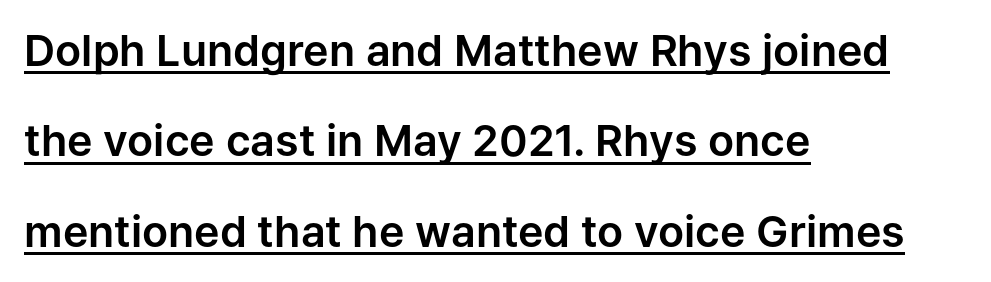
Q: Is the text italic (slanted)? A: No, it is upright.
Q: Is the typeface a serif or a sans-serif typeface? A: Sans-serif.
Q: Is the text underlined? A: Yes.
Q: How is the paragraph aligned? A: Left-aligned.
Q: Is the spacing between letters normal or unusually wide? A: Normal.
Q: Is the spacing between lines tight, normal or loose? A: Loose.
Q: Width (condensed, normal, or wide)? A: Normal.
Q: Stroke contrast? A: Low.
Q: x-height? A: Medium.
Q: Monospaced? A: No.
